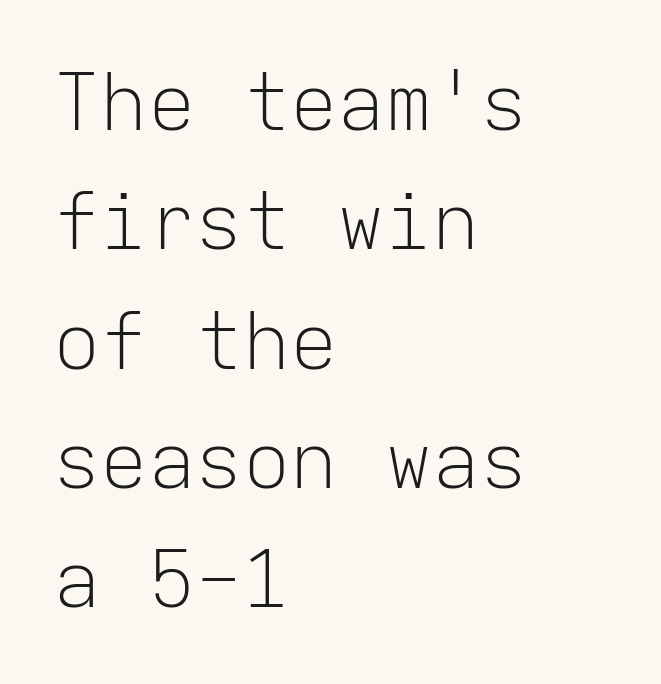
{"serif": "no", "italic": "no", "bold": "no", "weight": "light", "width": "normal", "stroke_contrast": "low", "x_height": "medium", "monospaced": "yes", "underline": "no", "align": "left", "line_spacing": "normal", "line_spacing_ratio": 1.51, "letter_spacing": "normal", "letter_spacing_em": 0.0, "glyph_px": 79}
